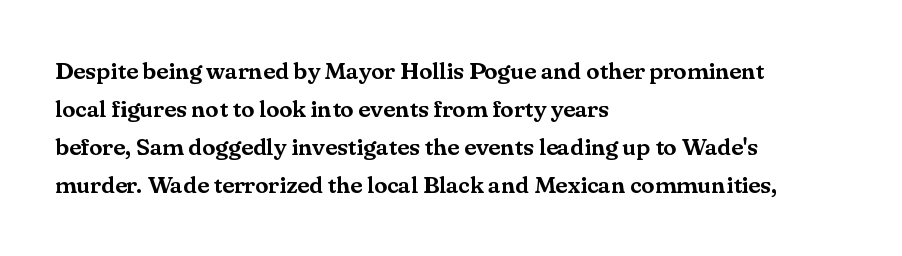
{"italic": "no", "underline": "no", "align": "left", "line_spacing": "normal", "line_spacing_ratio": 1.59, "letter_spacing": "normal", "letter_spacing_em": 0.0, "glyph_px": 24}
